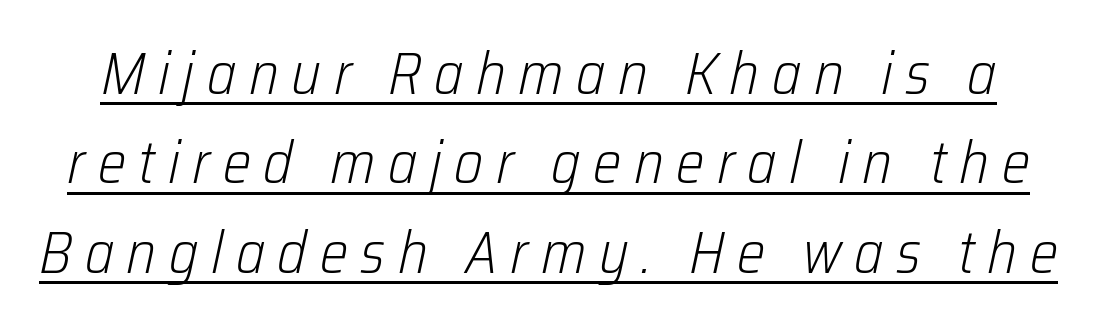
{"italic": "yes", "lean": "right", "slant_degrees": 12, "bold": "no", "weight": "light", "width": "condensed", "stroke_contrast": "low", "x_height": "medium", "monospaced": "no", "underline": "yes", "line_spacing": "normal", "line_spacing_ratio": 1.49, "letter_spacing": "wide", "letter_spacing_em": 0.21, "glyph_px": 60}
